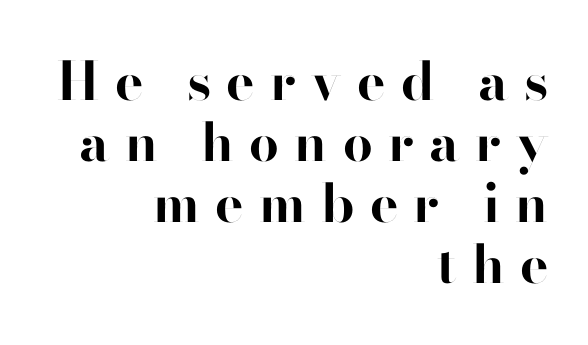
The designer dialed line spacing down below the default. Unlike italic type, these characters show no tilt at all. Quick note: underline off. The font is running at its bold setting.
